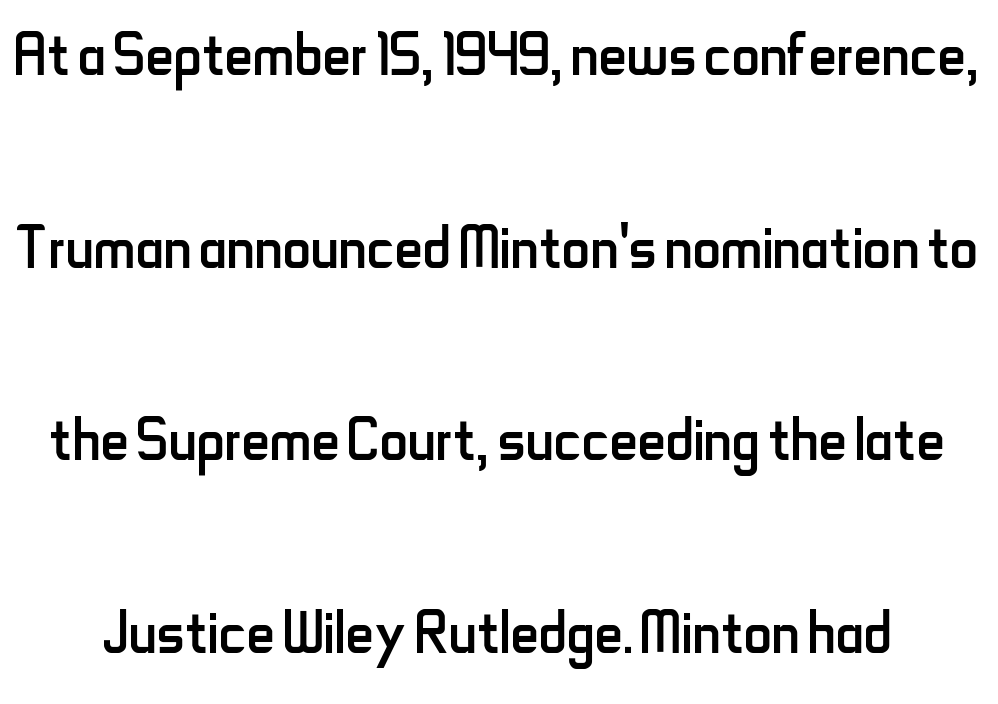
You could fit nearly another row in the gap between these rows. Think of a printed novel: that variable character pitch is what you see here. Unlike a traditional serif, this face leaves its strokes unadorned. The space beneath each line is pristine and unruled. Nothing unusual about the tracking: characters are spaced as the font intends. Each stroke keeps to a modest, everyday thickness or less.
